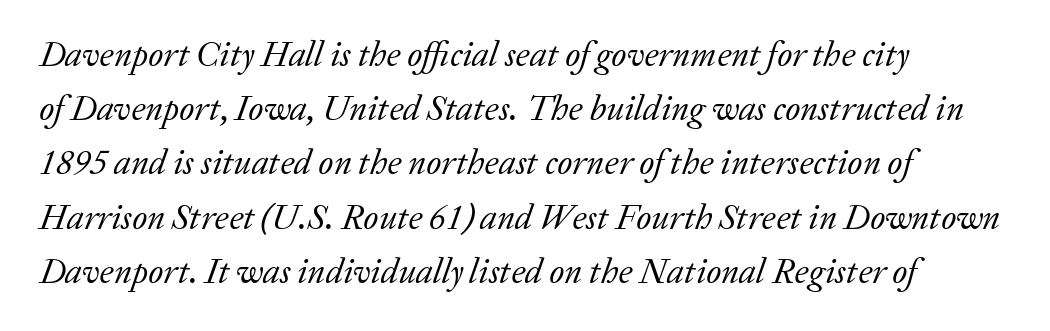
Honestly, the row spacing looks completely unremarkable. Summary of weight: not heavy and not bold. I'd call this a serif setting — the letters wear small feet. You could call the tracking neutral — neither tight nor loose.
